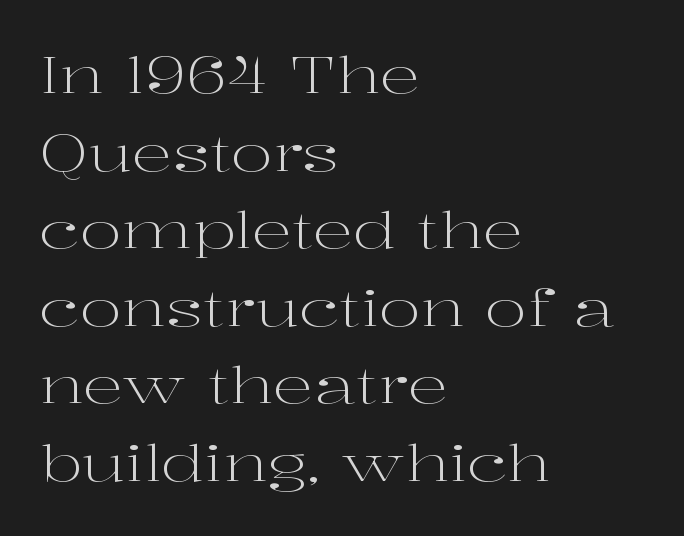
Q: Is the text bold? A: No.
Q: Is the text italic (slanted)? A: No, it is upright.
Q: Is the typeface a serif or a sans-serif typeface? A: Serif.
Q: Is the text underlined? A: No.
Q: How is the paragraph aligned? A: Left-aligned.
Q: Is the spacing between letters normal or unusually wide? A: Normal.
Q: Is the spacing between lines tight, normal or loose? A: Normal.
Q: Width (condensed, normal, or wide)? A: Wide.
Q: Stroke contrast? A: High.
Q: x-height? A: Medium.
Q: Monospaced? A: No.
